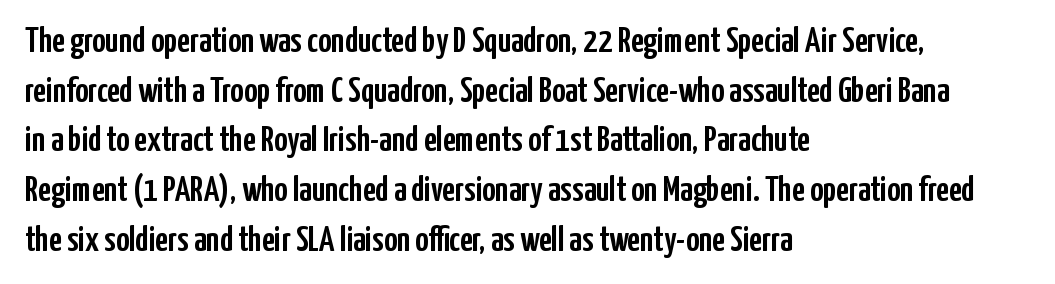
Q: Is the text italic (slanted)? A: No, it is upright.
Q: Is the typeface a serif or a sans-serif typeface? A: Sans-serif.
Q: Is the text underlined? A: No.
Q: How is the paragraph aligned? A: Left-aligned.
Q: Is the spacing between letters normal or unusually wide? A: Normal.
Q: Is the spacing between lines tight, normal or loose? A: Normal.
Q: Width (condensed, normal, or wide)? A: Condensed.
Q: Stroke contrast? A: Low.
Q: x-height? A: Medium.
Q: Monospaced? A: No.
